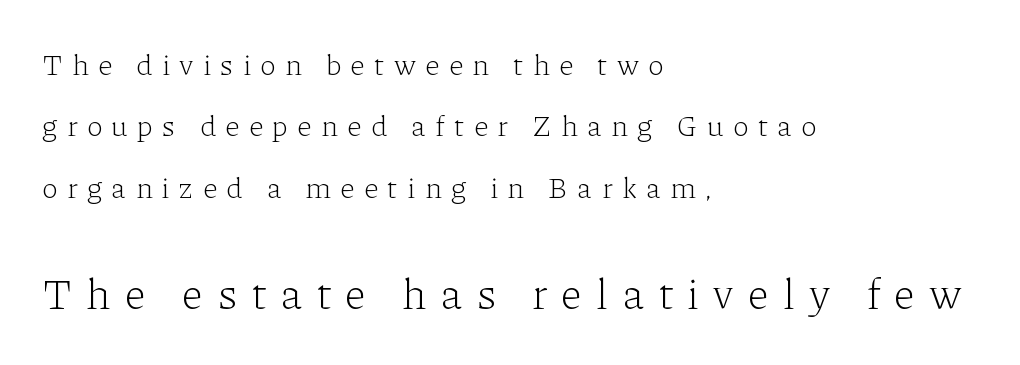
Q: Is the text bold? A: No.
Q: Is the text italic (slanted)? A: No, it is upright.
Q: Is the typeface a serif or a sans-serif typeface? A: Serif.
Q: Is the text underlined? A: No.
Q: How is the paragraph aligned? A: Left-aligned.
Q: Is the spacing between letters normal or unusually wide? A: Unusually wide.
Q: Is the spacing between lines tight, normal or loose? A: Loose.
Q: Which block of text is set in a larger size, the first (top) or the second (bottom)? A: The second (bottom) one.
Q: Width (condensed, normal, or wide)? A: Normal.
Q: Stroke contrast? A: Low.
Q: x-height? A: Medium.
Q: Monospaced? A: No.
